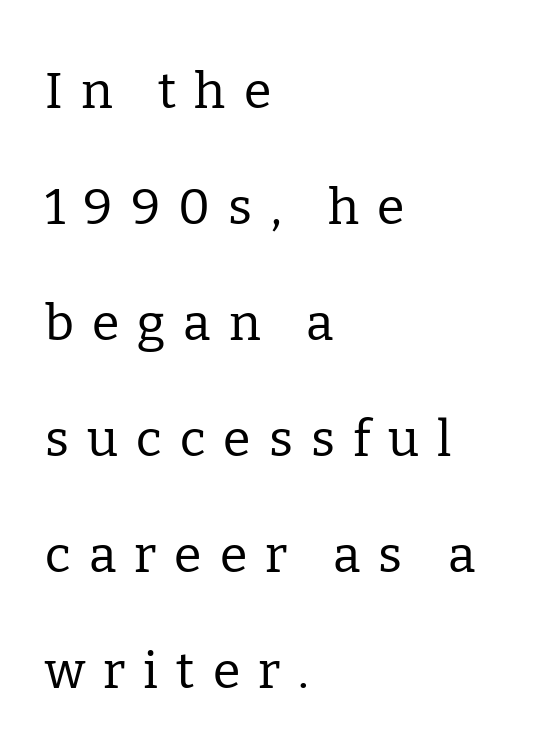
You can tell from the footed stems that serif type was used. Teacher's note: observe the even left margin — that is flush-left alignment. Ordinary non-slanted type is in use. The strip under each line holds only bare page. Is this a fixed-width face? No — the glyphs have proportional, varying widths.
